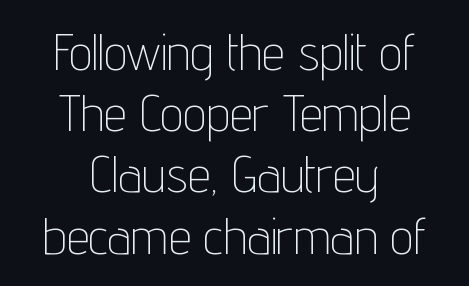
Q: Is the text bold? A: No.
Q: Is the text italic (slanted)? A: No, it is upright.
Q: Is the typeface a serif or a sans-serif typeface? A: Sans-serif.
Q: Is the text underlined? A: No.
Q: How is the paragraph aligned? A: Centered.
Q: Is the spacing between letters normal or unusually wide? A: Normal.
Q: Width (condensed, normal, or wide)? A: Condensed.
Q: Stroke contrast? A: Low.
Q: x-height? A: Medium.
Q: Monospaced? A: No.
